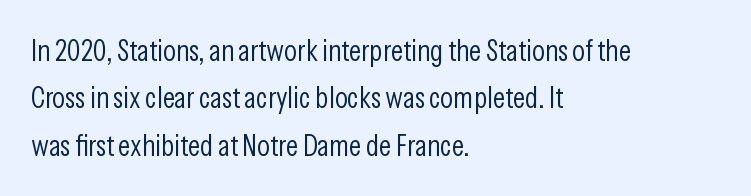
Q: Is the text bold? A: No.
Q: Is the text italic (slanted)? A: No, it is upright.
Q: Is the typeface a serif or a sans-serif typeface? A: Sans-serif.
Q: Is the text underlined? A: No.
Q: How is the paragraph aligned? A: Left-aligned.
Q: Is the spacing between letters normal or unusually wide? A: Normal.
Q: Is the spacing between lines tight, normal or loose? A: Normal.
Q: Width (condensed, normal, or wide)? A: Condensed.
Q: Stroke contrast? A: Low.
Q: x-height? A: Medium.
Q: Monospaced? A: No.
